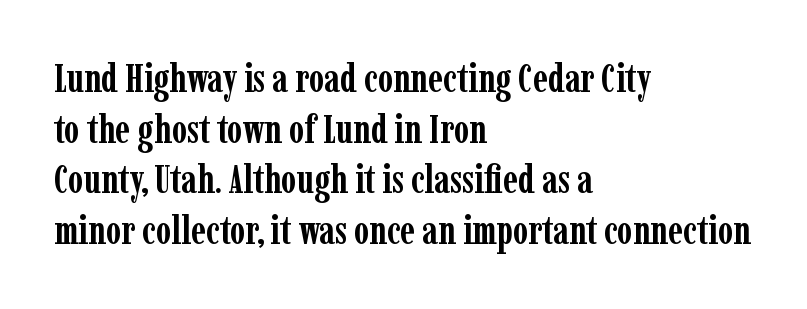
Q: Is the text bold? A: Yes.
Q: Is the text italic (slanted)? A: No, it is upright.
Q: Is the typeface a serif or a sans-serif typeface? A: Serif.
Q: Is the text underlined? A: No.
Q: How is the paragraph aligned? A: Left-aligned.
Q: Is the spacing between letters normal or unusually wide? A: Normal.
Q: Is the spacing between lines tight, normal or loose? A: Normal.
Q: Width (condensed, normal, or wide)? A: Condensed.
Q: Stroke contrast? A: Low.
Q: x-height? A: Medium.
Q: Monospaced? A: No.
